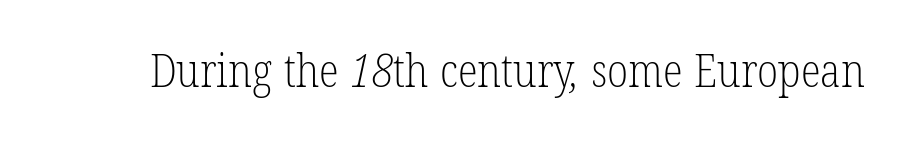
The face looks like a standard text weight, possibly lighter. Anything drawn beneath the words? Only blank space. Here the glyphs are tracked normally, forming tight word shapes. You could not count columns in this text — the font is proportionally spaced.
